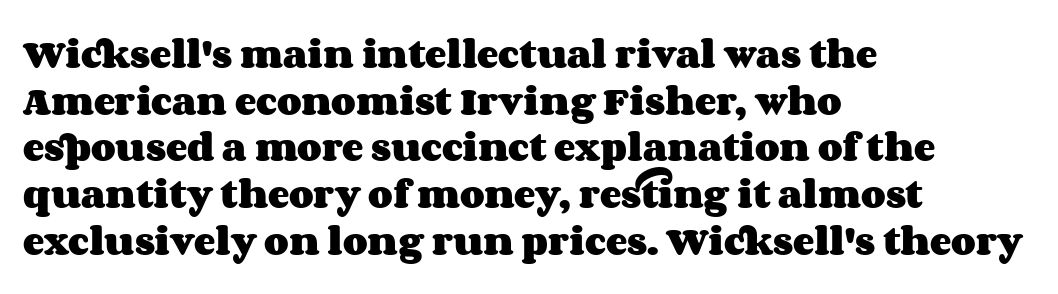
Every letter is thick-stroked: bold, no question. Character widths vary here, with narrow letters taking less room than wide ones. Upright lettering throughout. Honestly, the row spacing looks completely unremarkable. Students, note that the glyphs here touch the page at normal intervals. A classic flush-left, rag-right setting is used for this passage.
